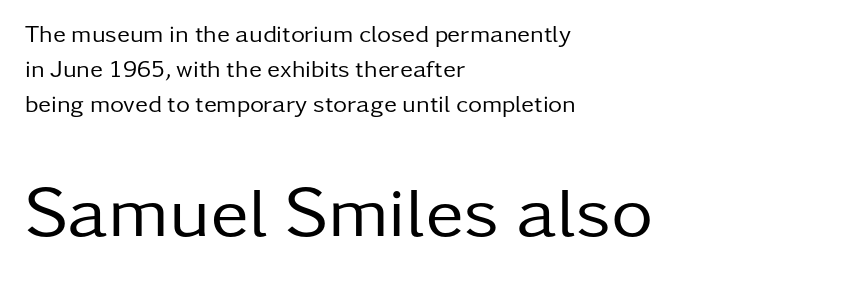
Q: Is the text bold? A: No.
Q: Is the text italic (slanted)? A: No, it is upright.
Q: Is the typeface a serif or a sans-serif typeface? A: Sans-serif.
Q: Is the text underlined? A: No.
Q: How is the paragraph aligned? A: Left-aligned.
Q: Is the spacing between letters normal or unusually wide? A: Normal.
Q: Is the spacing between lines tight, normal or loose? A: Normal.
Q: Which block of text is set in a larger size, the first (top) or the second (bottom)? A: The second (bottom) one.
Q: Width (condensed, normal, or wide)? A: Normal.
Q: Stroke contrast? A: Low.
Q: x-height? A: Medium.
Q: Monospaced? A: No.
